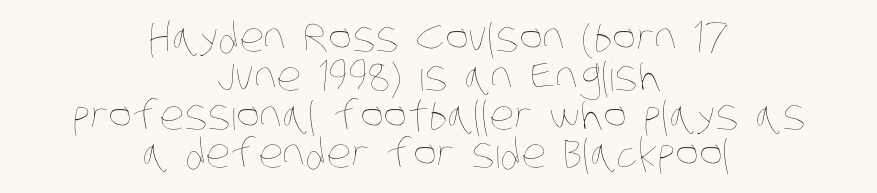
{"bold": "no", "weight": "thin", "width": "condensed", "stroke_contrast": "low", "x_height": "large", "monospaced": "no", "underline": "no", "align": "center", "line_spacing": "tight", "line_spacing_ratio": 0.97, "letter_spacing": "normal", "letter_spacing_em": 0.0, "glyph_px": 40}
